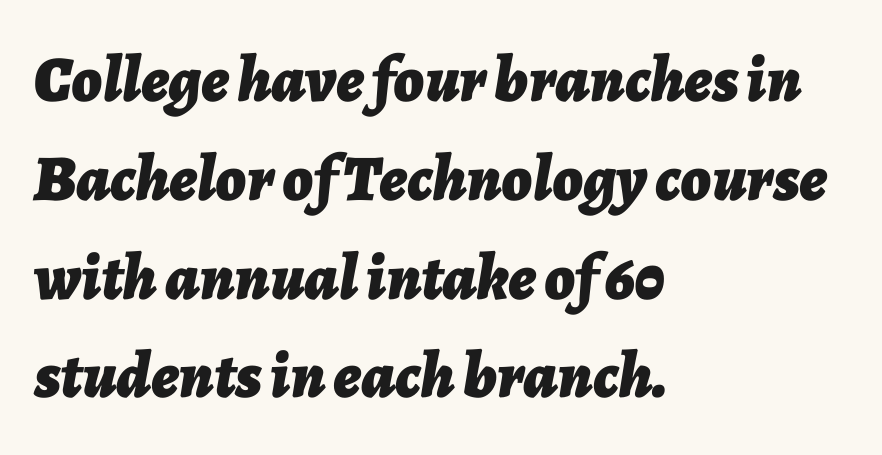
The image shows 65 px bold type, italic (leaning right); set left-aligned, normal line spacing (1.52x), normal letter spacing, not underlined; low stroke contrast and a medium x-height.
